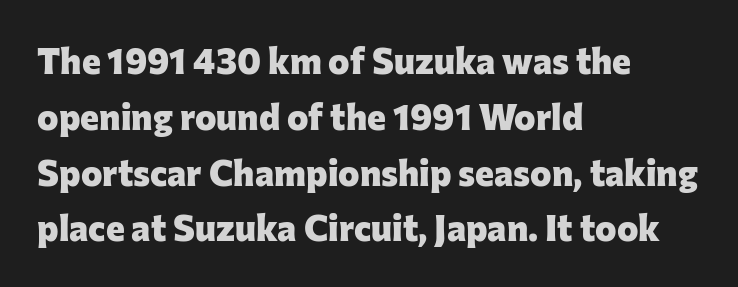
The image shows 36 px heavy sans-serif type, upright; set left-aligned, normal line spacing (1.55x), normal letter spacing, not underlined; low stroke contrast and a medium x-height.
